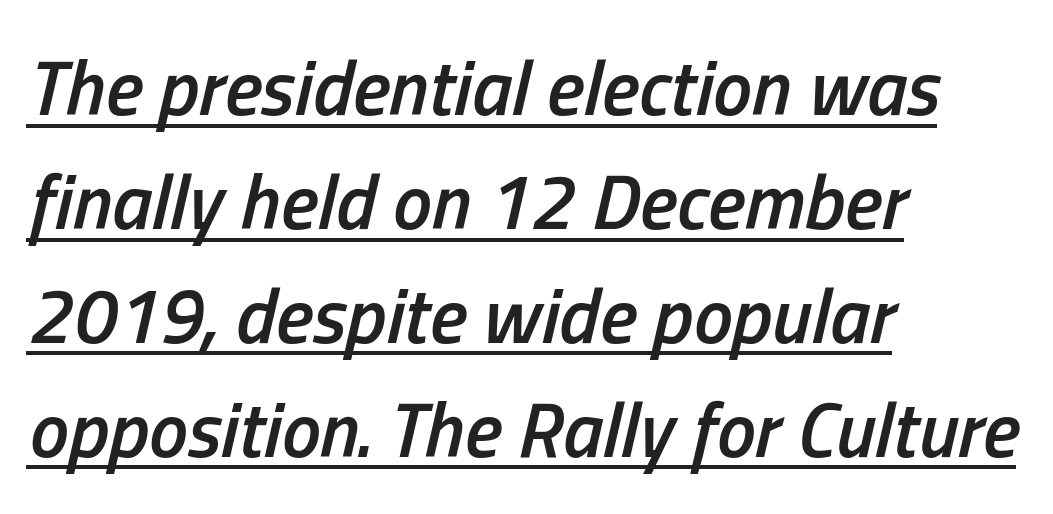
The passage shown is typed in a proportional face where columns would drift. How would I describe the line gaps? Plain and ordinary. I'd describe the lettering as semibold — firm but not a full bold. Horizontally, the lines are justified to the leading edge only.
